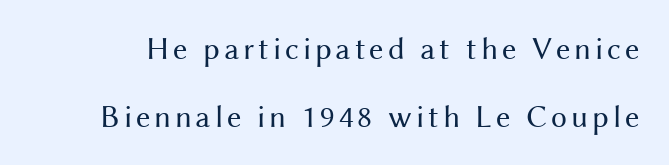
Character widths vary here, with narrow letters taking less room than wide ones. Stems and bowls with no extra thickness — not bold. Only glyphs here, with clear space below each row. The vertical gap from one line to the next is large. Note: no serifs on the glyphs.
